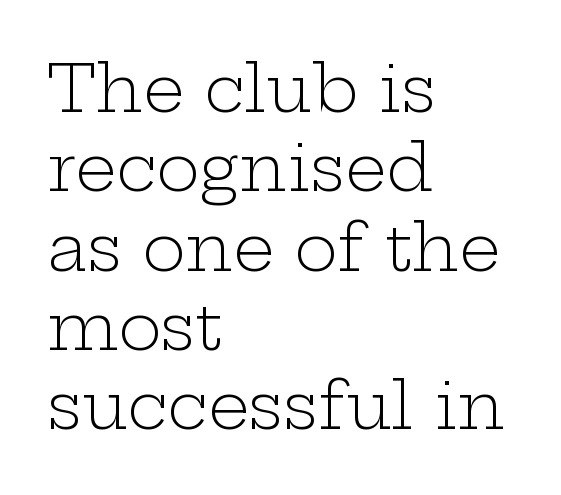
The image shows 65 px light, wide serif type, upright; set left-aligned, line spacing 1.22x, normal letter spacing, not underlined; low stroke contrast and a medium x-height.
